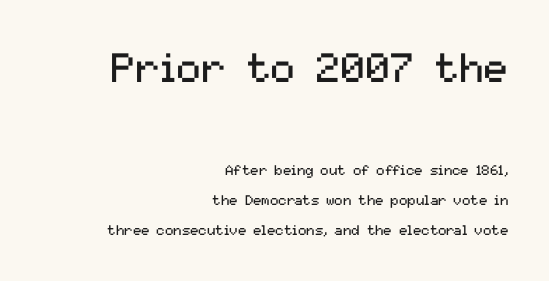
The image shows 41 px regular-weight sans-serif type, upright; set right-aligned, loose line spacing (2.13x), normal letter spacing, not underlined; the first (top) block is 2.93x larger; medium stroke contrast and a medium x-height.
